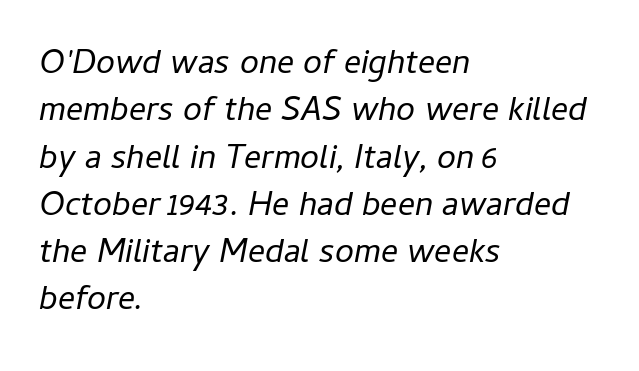
Spacing verdict: proportional, widths tailored to each character. This sample uses an oblique cut, with every glyph tilted off the vertical. Stroke thickness stays within the range of a standard reading face or lighter. Underlining? Definitely not there.
